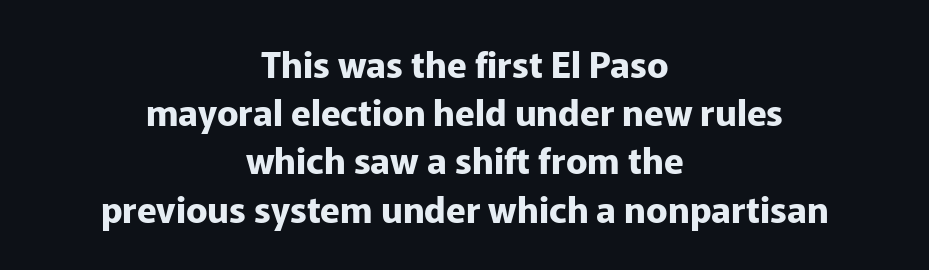
{"serif": "no", "italic": "no", "bold": "yes", "weight": "bold", "width": "normal", "stroke_contrast": "low", "x_height": "medium", "monospaced": "no", "underline": "no", "align": "center", "line_spacing": "normal", "line_spacing_ratio": 1.34, "letter_spacing": "normal", "letter_spacing_em": 0.0, "glyph_px": 36}
